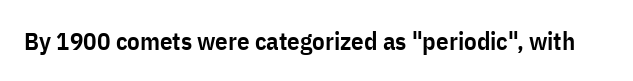
Q: Is the text bold? A: Semi-bold.
Q: Is the text italic (slanted)? A: No, it is upright.
Q: Is the text underlined? A: No.
Q: Is the spacing between letters normal or unusually wide? A: Normal.
